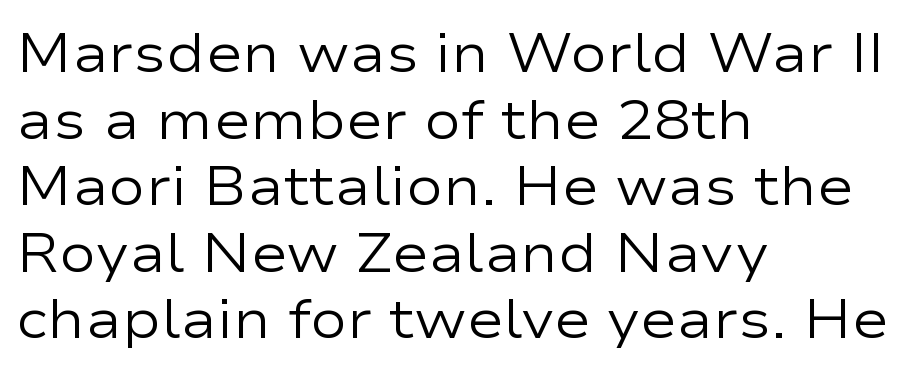
Tracking here is standard; glyphs follow each other at the usual distance. Each letter keeps its own natural width here, so spacing adapts to shape. Line starts are locked; line ends wander. Letters rest on an invisible, unmarked baseline. No chunkiness to these letters — they're not bold. The face used here is a sans, in the tradition of grotesques and geometrics.
